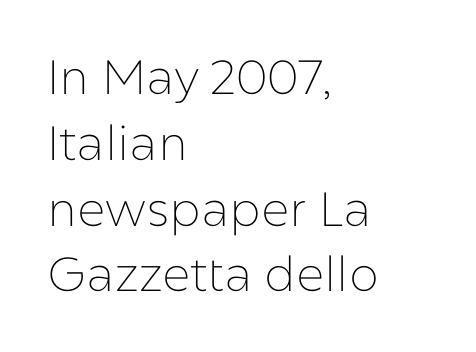
The strokes are not fattened; the text isn't bold. Words float on clear page, feet unadorned. Is there any slant? The stems are plumb. Spacing verdict: proportional, widths tailored to each character. Evenly set lines give the paragraph a standard silhouette. In CSS terms this would be text-align: left.
